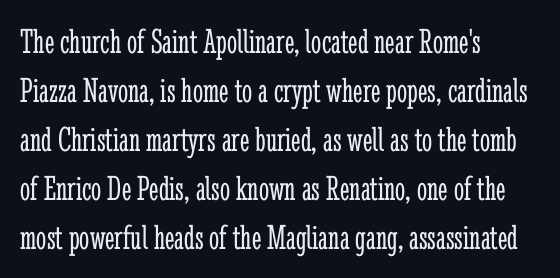
{"serif": "yes", "italic": "no", "bold": "no", "weight": "light", "width": "condensed", "stroke_contrast": "low", "x_height": "medium", "monospaced": "no", "underline": "no", "align": "left", "line_spacing": "normal", "line_spacing_ratio": 1.36, "letter_spacing": "normal", "letter_spacing_em": 0.0, "glyph_px": 36}
